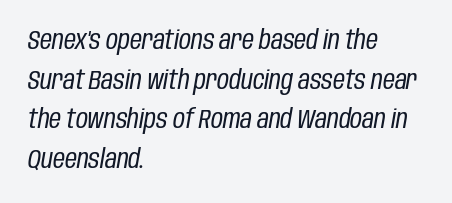
The image shows 26 px text type, italic (leaning right); set left-aligned, normal line spacing (1.52x), normal letter spacing, not underlined.
